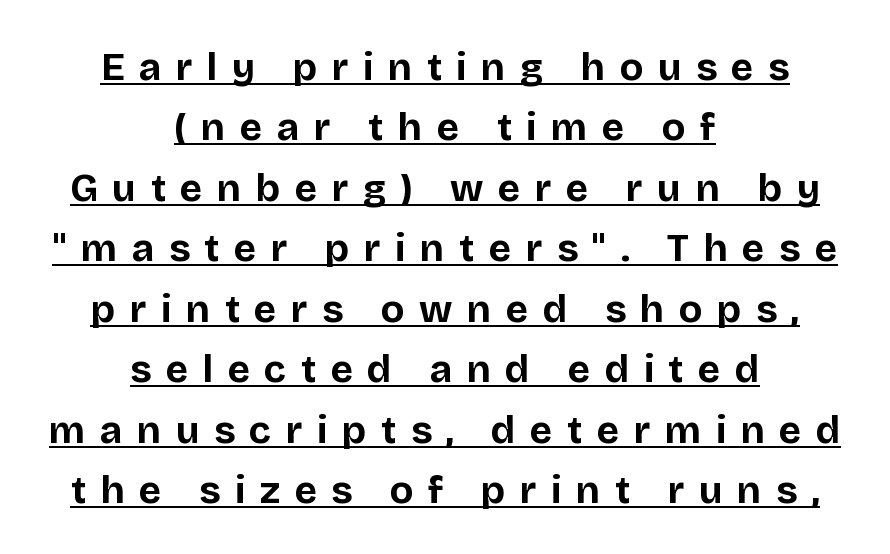
The image shows 39 px bold sans-serif type, upright; set centered, normal line spacing (1.55x), unusually wide letter spacing (+0.37 em), underlined; low stroke contrast and a large x-height.
